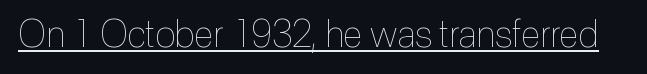
The passage shown has conventional tracking throughout. Think of a printed novel: that variable character pitch is what you see here. Underline: present. Characters remain perfectly vertical along every line. The font is comparable to plain body text, perhaps lighter.
